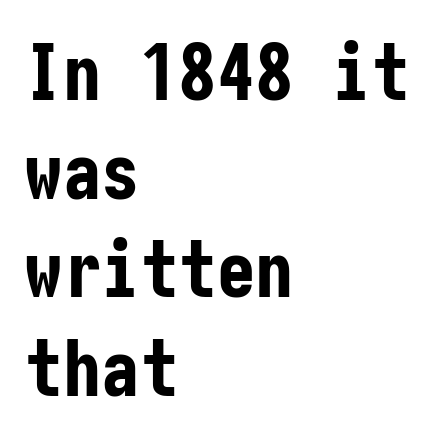
{"serif": "no", "italic": "no", "bold": "yes", "weight": "bold", "width": "condensed", "stroke_contrast": "low", "x_height": "medium", "underline": "no", "align": "left", "line_spacing": "normal", "line_spacing_ratio": 1.28, "letter_spacing": "normal", "letter_spacing_em": 0.0, "glyph_px": 77}
